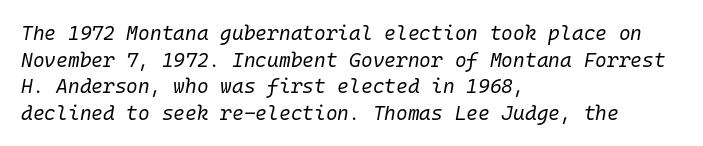
The image shows 20 px text type, italic (leaning right); set left-aligned, normal line spacing (1.33x), normal letter spacing, not underlined.
